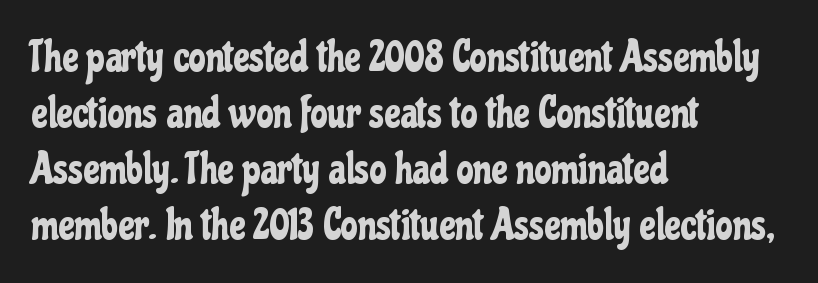
The image shows 43 px condensed sans-serif type, upright; set left-aligned, normal line spacing (1.3x), normal letter spacing, not underlined; low stroke contrast and a medium x-height.
